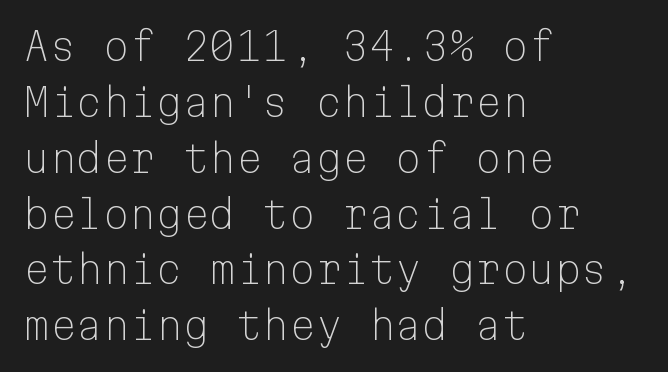
Q: Is the text bold? A: No.
Q: Is the text italic (slanted)? A: No, it is upright.
Q: Is the typeface a serif or a sans-serif typeface? A: Sans-serif.
Q: Is the text underlined? A: No.
Q: How is the paragraph aligned? A: Left-aligned.
Q: Is the spacing between letters normal or unusually wide? A: Normal.
Q: Is the spacing between lines tight, normal or loose? A: Normal.
Q: Width (condensed, normal, or wide)? A: Normal.
Q: Stroke contrast? A: Low.
Q: x-height? A: Medium.
Q: Monospaced? A: Yes.
